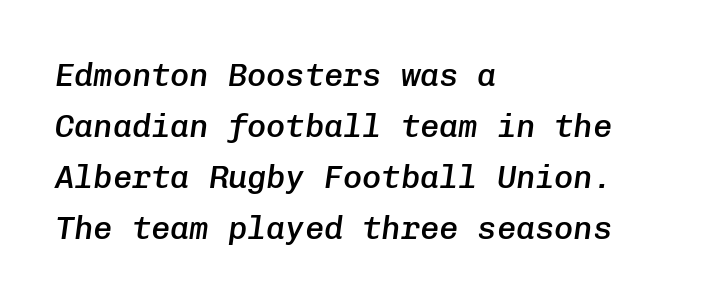
The image shows 32 px semibold type, italic (leaning right), monospaced; set left-aligned, normal line spacing (1.59x), normal letter spacing, not underlined; low stroke contrast and a medium x-height.
